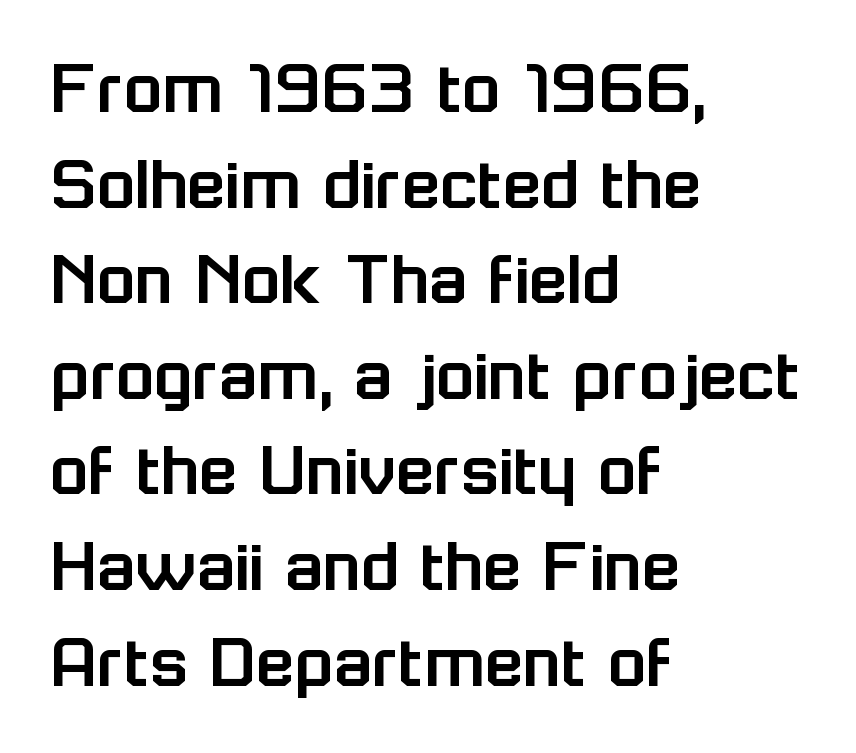
The image shows 79 px sans-serif type, upright; set left-aligned, line spacing 1.21x, normal letter spacing, not underlined; low stroke contrast and a medium x-height.
